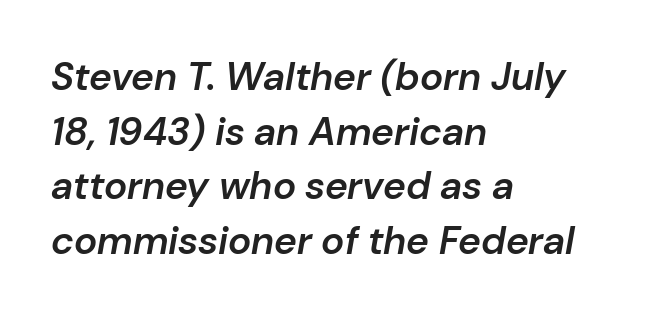
Character widths vary here, with narrow letters taking less room than wide ones. The space between consecutive lines is moderate. Each row of text sits above clean, open space. The characters look somewhat weighty, a semibold short of true bold. The passage shown leans; its letterforms are oblique.
